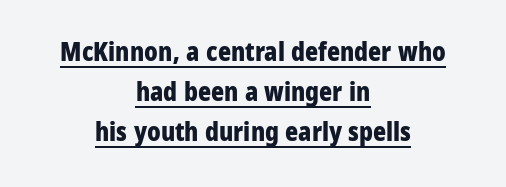
The image shows 25 px bold type, upright; set centered, normal line spacing (1.6x), normal letter spacing, underlined.
